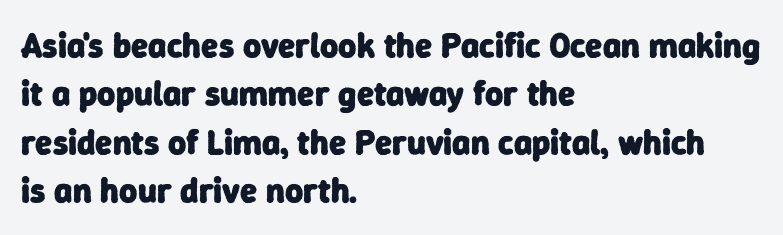
{"serif": "no", "bold": "yes", "weight": "heavy", "width": "normal", "stroke_contrast": "low", "x_height": "medium", "monospaced": "no", "underline": "no", "align": "left", "line_spacing": "normal", "line_spacing_ratio": 1.38, "letter_spacing": "normal", "letter_spacing_em": 0.0, "glyph_px": 35}
